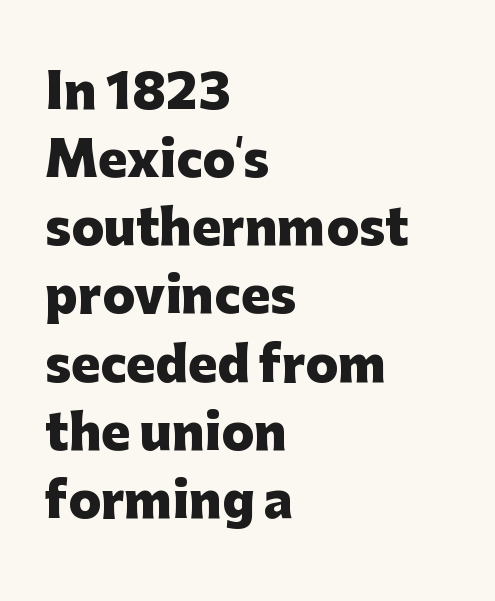
{"serif": "no", "italic": "no", "bold": "yes", "weight": "heavy", "width": "normal", "stroke_contrast": "low", "x_height": "medium", "monospaced": "no", "underline": "no", "align": "left", "line_spacing": "normal", "line_spacing_ratio": 1.42, "letter_spacing": "normal", "letter_spacing_em": 0.0, "glyph_px": 48}
